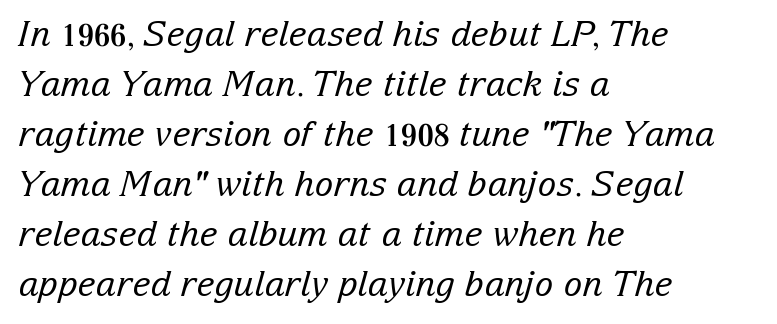
Q: Is the text bold? A: No.
Q: Is the text italic (slanted)? A: Yes, it leans right by about 15 degrees.
Q: Is the typeface a serif or a sans-serif typeface? A: Serif.
Q: Is the text underlined? A: No.
Q: How is the paragraph aligned? A: Left-aligned.
Q: Is the spacing between letters normal or unusually wide? A: Normal.
Q: Is the spacing between lines tight, normal or loose? A: Normal.
Q: Width (condensed, normal, or wide)? A: Normal.
Q: Stroke contrast? A: Low.
Q: x-height? A: Medium.
Q: Monospaced? A: No.
